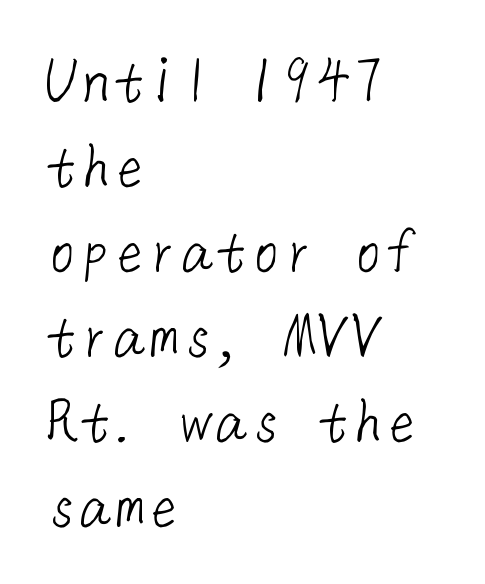
{"serif": "no", "bold": "no", "weight": "light", "width": "normal", "stroke_contrast": "low", "x_height": "medium", "underline": "no", "align": "left", "line_spacing": "normal", "line_spacing_ratio": 1.25, "letter_spacing": "normal", "letter_spacing_em": 0.0, "glyph_px": 68}
